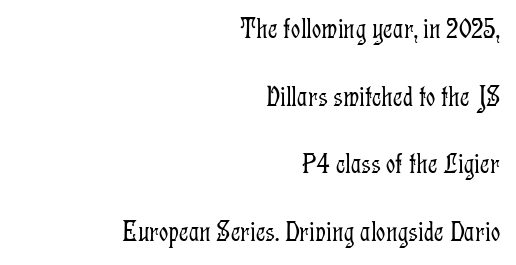
Q: Is the text bold? A: No.
Q: Is the text italic (slanted)? A: No, it is upright.
Q: Is the typeface a serif or a sans-serif typeface? A: Serif.
Q: Is the text underlined? A: No.
Q: How is the paragraph aligned? A: Right-aligned.
Q: Is the spacing between letters normal or unusually wide? A: Normal.
Q: Is the spacing between lines tight, normal or loose? A: Loose.
Q: Width (condensed, normal, or wide)? A: Condensed.
Q: Stroke contrast? A: Low.
Q: x-height? A: Medium.
Q: Monospaced? A: No.
